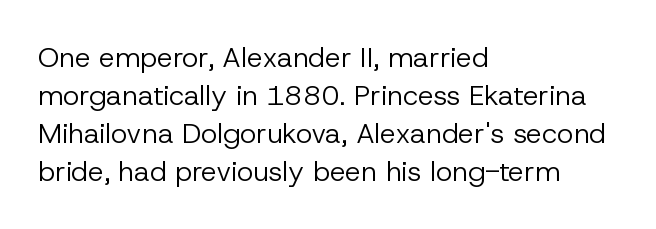
The image shows 28 px regular-weight sans-serif type, upright; set left-aligned, normal line spacing (1.36x), normal letter spacing, not underlined; low stroke contrast and a medium x-height.
